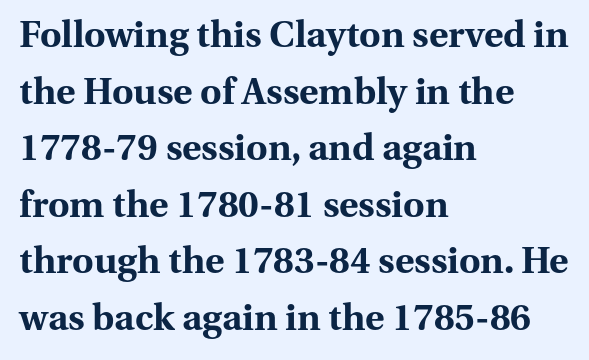
{"serif": "yes", "italic": "no", "bold": "yes", "weight": "bold", "width": "normal", "stroke_contrast": "medium", "x_height": "medium", "monospaced": "no", "underline": "no", "align": "left", "line_spacing": "normal", "line_spacing_ratio": 1.53, "letter_spacing": "normal", "letter_spacing_em": 0.0, "glyph_px": 37}
